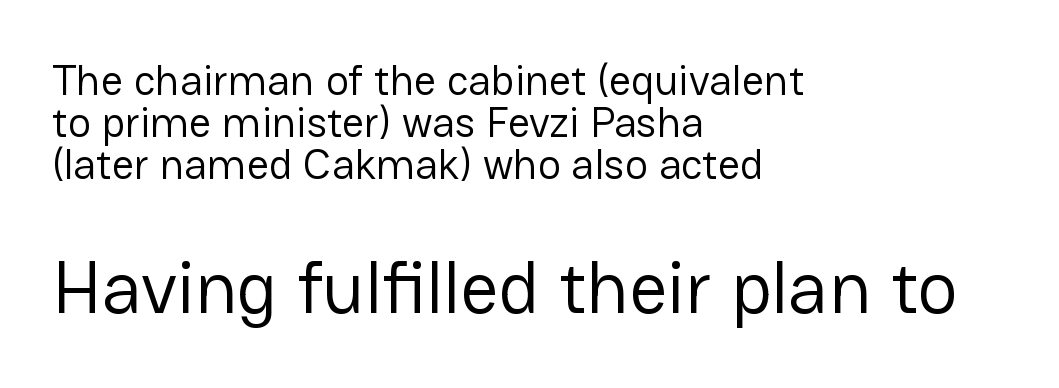
The image shows 75 px regular-weight sans-serif type, upright; set left-aligned, tight line spacing (0.98x), normal letter spacing, not underlined; the second (bottom) block is 1.74x larger; low stroke contrast and a medium x-height.
